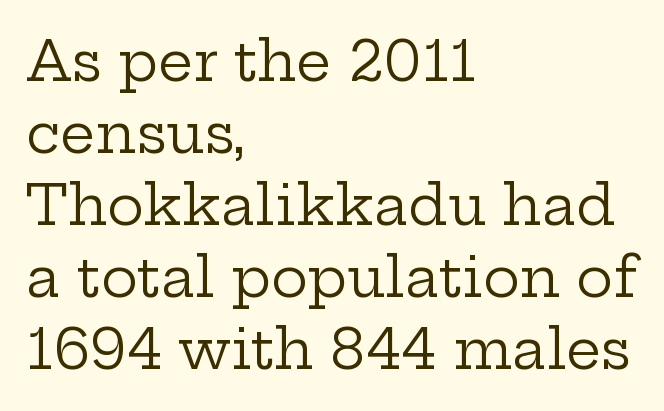
Q: Is the text bold? A: No.
Q: Is the text italic (slanted)? A: No, it is upright.
Q: Is the typeface a serif or a sans-serif typeface? A: Serif.
Q: Is the text underlined? A: No.
Q: How is the paragraph aligned? A: Left-aligned.
Q: Is the spacing between letters normal or unusually wide? A: Normal.
Q: Is the spacing between lines tight, normal or loose? A: Normal.
Q: Width (condensed, normal, or wide)? A: Wide.
Q: Stroke contrast? A: Low.
Q: x-height? A: Medium.
Q: Monospaced? A: No.
